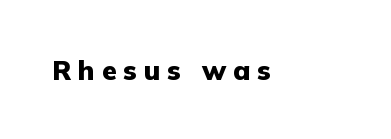
{"italic": "no", "bold": "yes", "underline": "no", "letter_spacing": "wide", "letter_spacing_em": 0.25, "glyph_px": 27}
